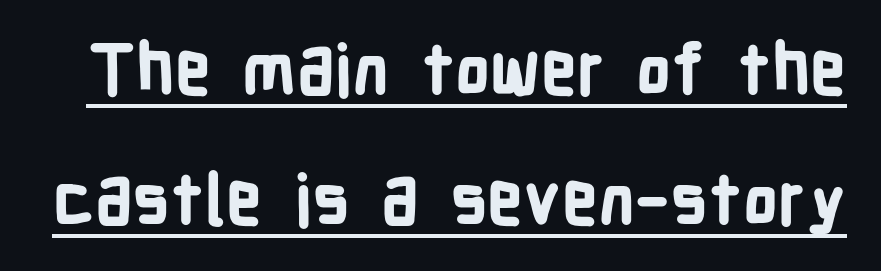
{"serif": "no", "italic": "no", "bold": "yes", "weight": "bold", "width": "condensed", "stroke_contrast": "low", "x_height": "medium", "monospaced": "no", "underline": "yes", "line_spacing_ratio": 1.86, "letter_spacing": "normal", "letter_spacing_em": 0.0, "glyph_px": 70}
